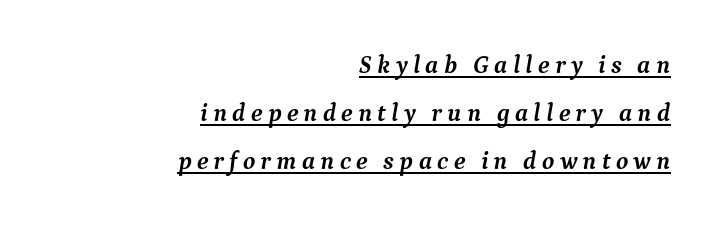
{"italic": "yes", "lean": "right", "slant_degrees": 9, "bold": "yes", "underline": "yes", "align": "right", "line_spacing": "loose", "line_spacing_ratio": 1.93, "letter_spacing": "wide", "letter_spacing_em": 0.21, "glyph_px": 25}
